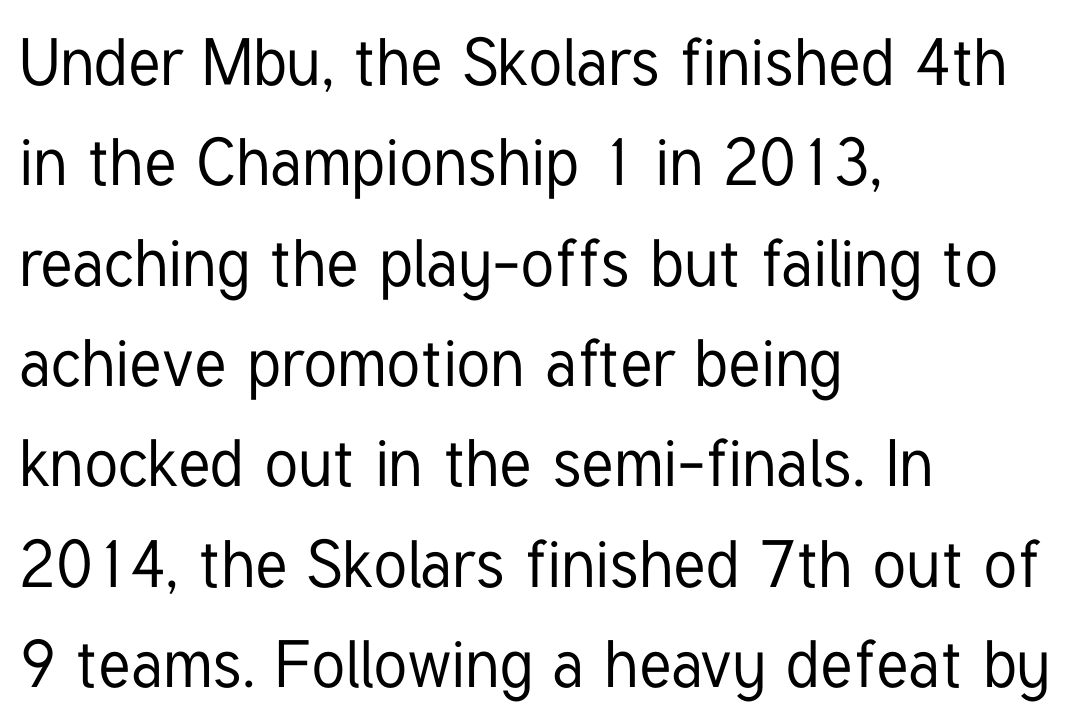
The image shows 66 px condensed sans-serif type, upright; set left-aligned, normal line spacing (1.52x), normal letter spacing, not underlined; low stroke contrast and a medium x-height.
